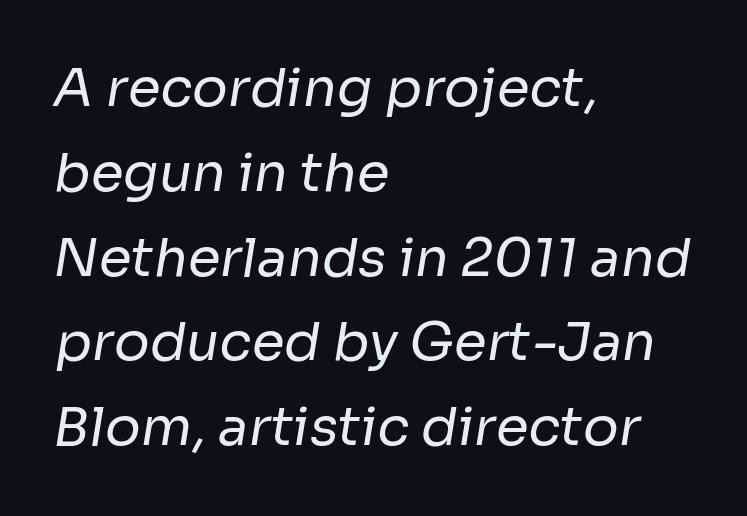
{"serif": "no", "bold": "no", "weight": "regular", "width": "normal", "stroke_contrast": "low", "x_height": "medium", "monospaced": "no", "underline": "no", "align": "left", "line_spacing": "normal", "line_spacing_ratio": 1.6, "letter_spacing": "normal", "letter_spacing_em": 0.0, "glyph_px": 53}
